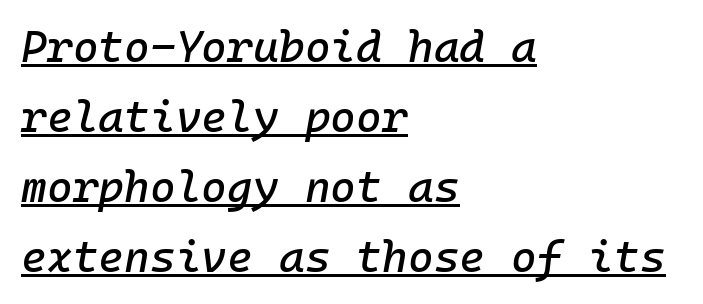
{"italic": "yes", "lean": "right", "slant_degrees": 10, "width": "normal", "stroke_contrast": "low", "x_height": "medium", "underline": "yes", "align": "left", "line_spacing": "normal", "line_spacing_ratio": 1.59, "letter_spacing": "normal", "letter_spacing_em": 0.0, "glyph_px": 44}
